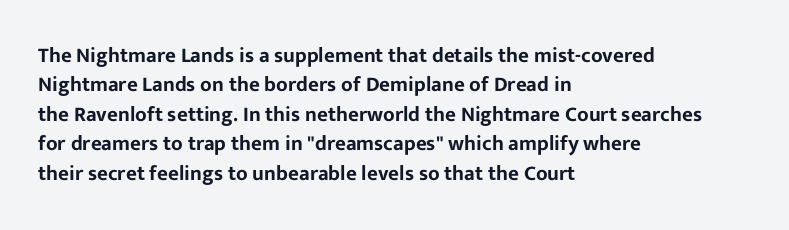
{"italic": "no", "underline": "no", "align": "left", "line_spacing": "normal", "line_spacing_ratio": 1.4, "letter_spacing": "normal", "letter_spacing_em": 0.0, "glyph_px": 21}
